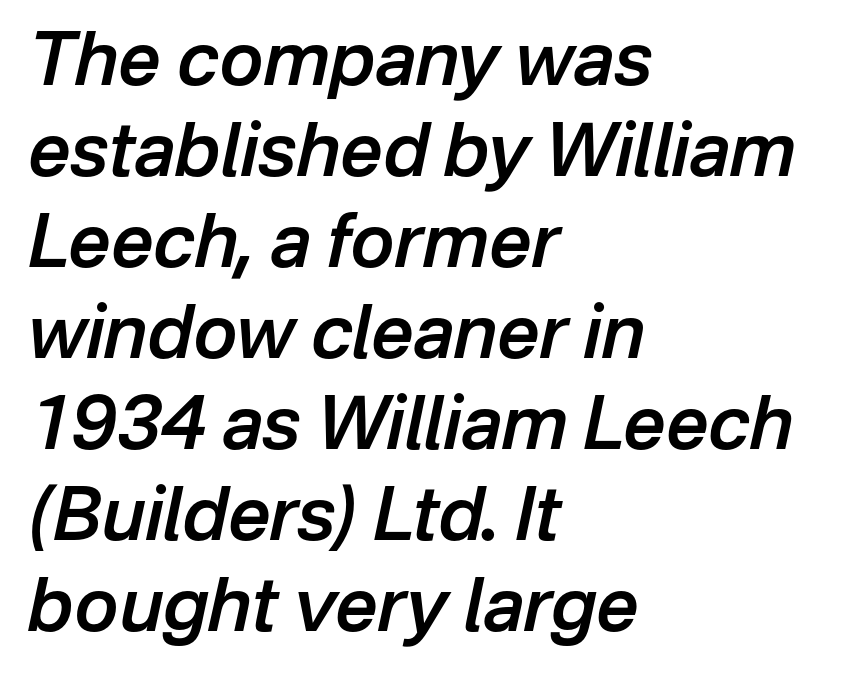
The image shows 74 px semibold type, italic (leaning right); set left-aligned, line spacing 1.23x, normal letter spacing, not underlined; low stroke contrast and a medium x-height.
